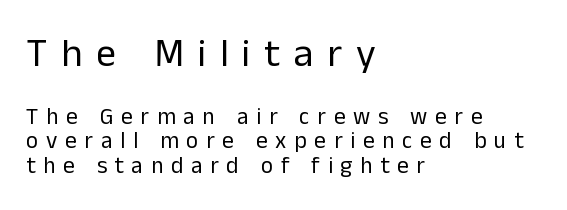
{"serif": "no", "italic": "no", "bold": "no", "weight": "regular", "width": "normal", "stroke_contrast": "low", "x_height": "medium", "monospaced": "no", "underline": "no", "align": "left", "line_spacing": "tight", "line_spacing_ratio": 1.07, "letter_spacing": "wide", "letter_spacing_em": 0.34, "larger_block": "first", "size_ratio": 1.74, "glyph_px": 40}
